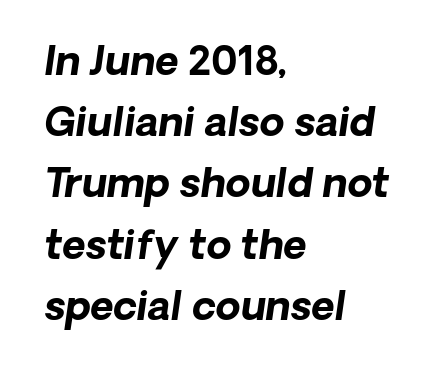
Q: Is the text bold? A: Yes.
Q: Is the typeface a serif or a sans-serif typeface? A: Sans-serif.
Q: Is the text underlined? A: No.
Q: How is the paragraph aligned? A: Left-aligned.
Q: Is the spacing between letters normal or unusually wide? A: Normal.
Q: Is the spacing between lines tight, normal or loose? A: Normal.
Q: Width (condensed, normal, or wide)? A: Normal.
Q: Stroke contrast? A: Low.
Q: x-height? A: Medium.
Q: Monospaced? A: No.
